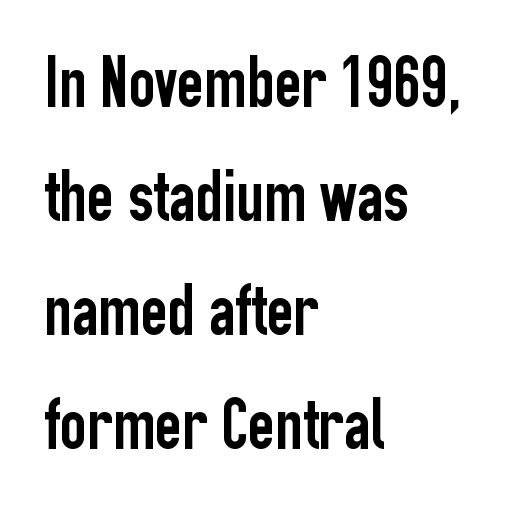
The image shows 73 px condensed sans-serif type, upright; set left-aligned, normal line spacing (1.56x), normal letter spacing, not underlined; low stroke contrast and a medium x-height.
